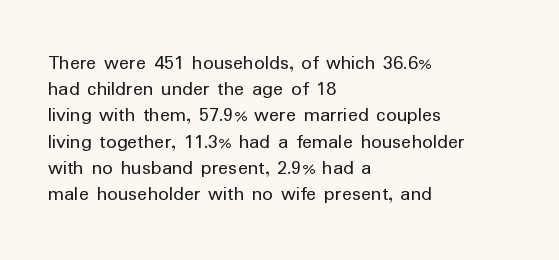
{"italic": "no", "bold": "no", "underline": "no", "align": "left", "line_spacing": "normal", "line_spacing_ratio": 1.25, "letter_spacing": "normal", "letter_spacing_em": 0.0, "glyph_px": 21}
